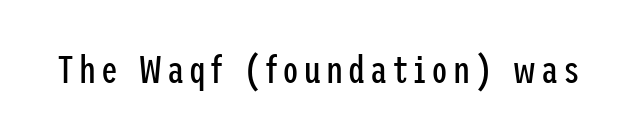
No heavy texture on the line: the type isn't bold. This sample uses an upright cut, with every glyph sitting square on the baseline. These lines are composed in type without serifs. Check under the words: just untouched page.
